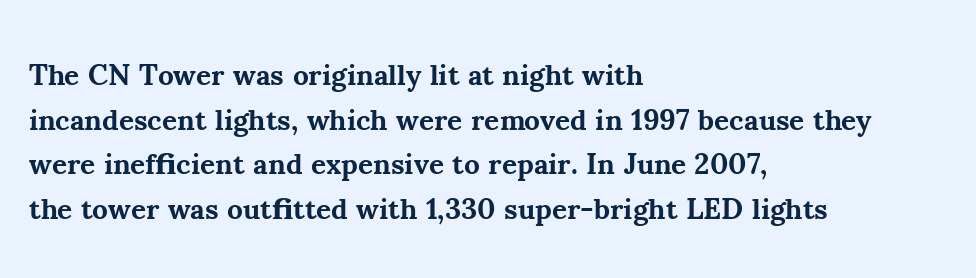
The letters advance in unequal steps, a hallmark of proportional type. Regular leading. Each row of text sits above clean, open space. Look at the bottom of the vertical strokes: they flare into serifs here.
